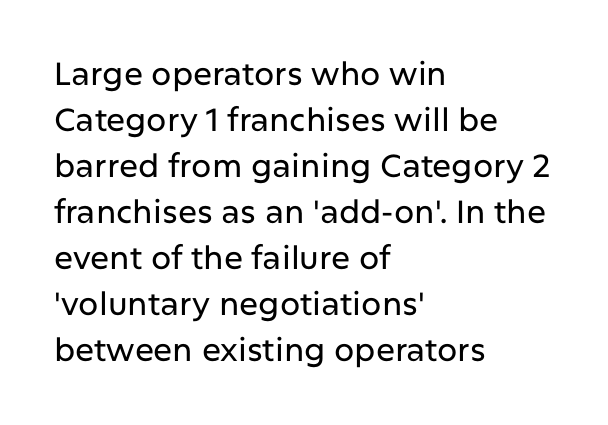
If you measured baseline to baseline, you'd find a middling distance. Characters remain perfectly vertical along every line. The text was rendered using a sans face with plain stroke endings. Is this a fixed-width face? No — the glyphs have proportional, varying widths. The specimen omits any rule beneath the text block's lines.
